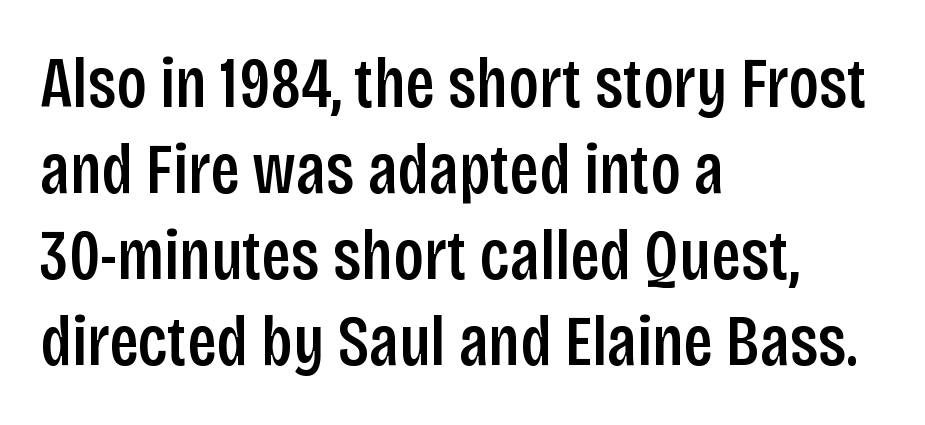
Do the characters align in a grid? No, the font is proportional. The font family rendered here belongs to the sans-serif group. The area under the type is left untouched. Horizontal alignment here is leftward, the default for most running prose.
